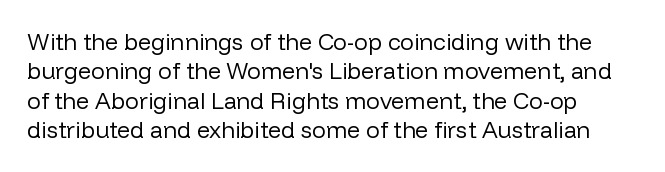
{"italic": "no", "bold": "no", "underline": "no", "line_spacing": "normal", "line_spacing_ratio": 1.28, "letter_spacing": "normal", "letter_spacing_em": 0.0, "glyph_px": 23}
